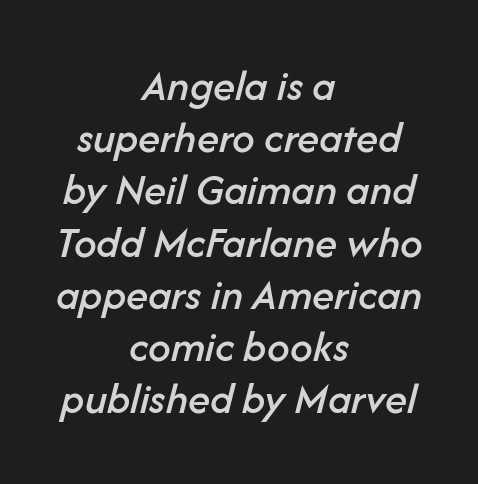
Q: Is the text italic (slanted)? A: Yes, it leans right by about 14 degrees.
Q: Is the text underlined? A: No.
Q: How is the paragraph aligned? A: Centered.
Q: Is the spacing between letters normal or unusually wide? A: Normal.
Q: Width (condensed, normal, or wide)? A: Normal.
Q: Stroke contrast? A: Low.
Q: x-height? A: Medium.
Q: Monospaced? A: No.
